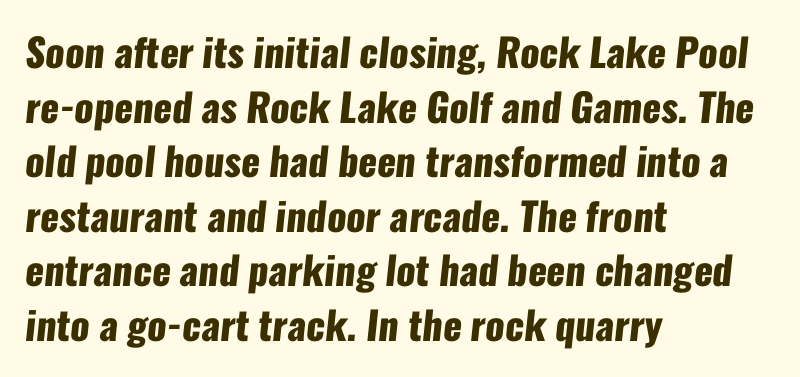
The image shows 39 px heavy, condensed sans-serif type; set left-aligned, normal line spacing (1.4x), normal letter spacing, not underlined; low stroke contrast and a medium x-height.
